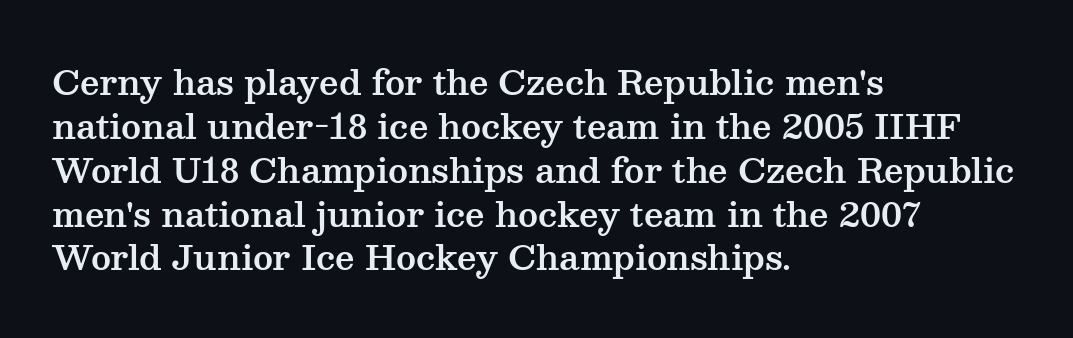
The image shows 34 px wide serif type, upright; set left-aligned, normal line spacing (1.29x), normal letter spacing, not underlined; medium stroke contrast and a medium x-height.
